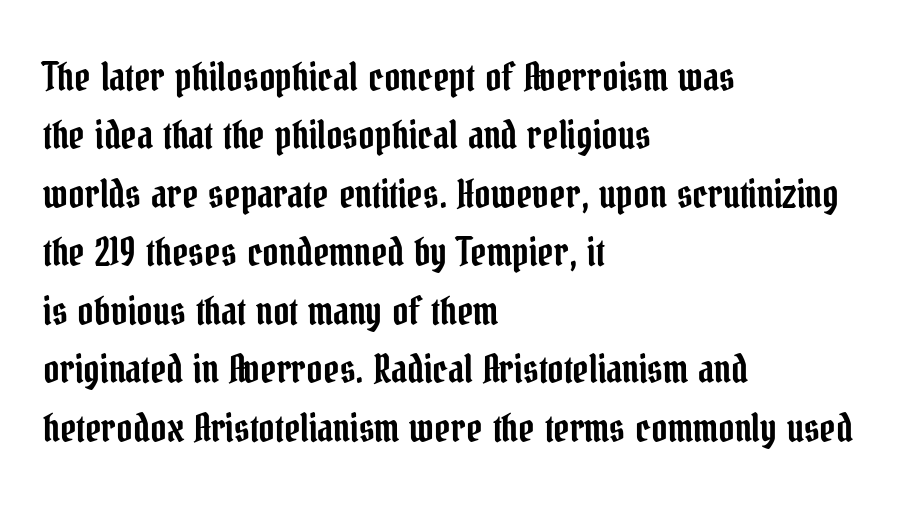
Q: Is the text italic (slanted)? A: No, it is upright.
Q: Is the typeface a serif or a sans-serif typeface? A: Serif.
Q: Is the text underlined? A: No.
Q: How is the paragraph aligned? A: Left-aligned.
Q: Is the spacing between letters normal or unusually wide? A: Normal.
Q: Is the spacing between lines tight, normal or loose? A: Normal.
Q: Width (condensed, normal, or wide)? A: Condensed.
Q: Stroke contrast? A: Low.
Q: x-height? A: Medium.
Q: Monospaced? A: No.
